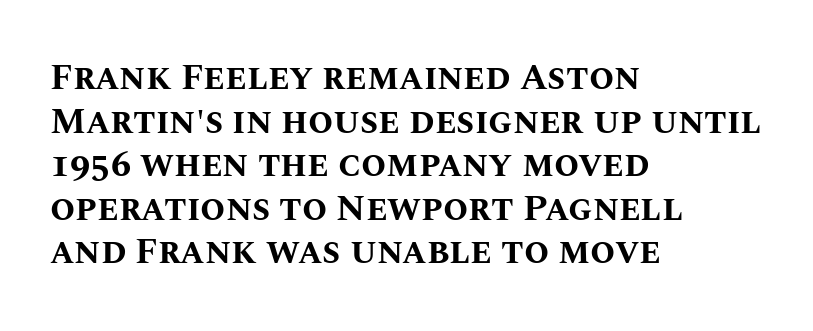
The lettering holds an erect, upright posture throughout. Type without underlining. This sample has the flowing, uneven cadence of proportional lettering. Weight check: bold — yes, fully. Is the letter spacing exaggerated? No — it looks like the ordinary default.
